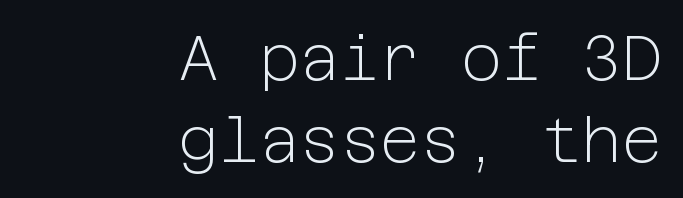
Q: Is the text bold? A: No.
Q: Is the text italic (slanted)? A: No, it is upright.
Q: Is the typeface a serif or a sans-serif typeface? A: Sans-serif.
Q: Is the text underlined? A: No.
Q: How is the paragraph aligned? A: Right-aligned.
Q: Is the spacing between letters normal or unusually wide? A: Normal.
Q: Is the spacing between lines tight, normal or loose? A: Normal.
Q: Width (condensed, normal, or wide)? A: Normal.
Q: Stroke contrast? A: Low.
Q: x-height? A: Medium.
